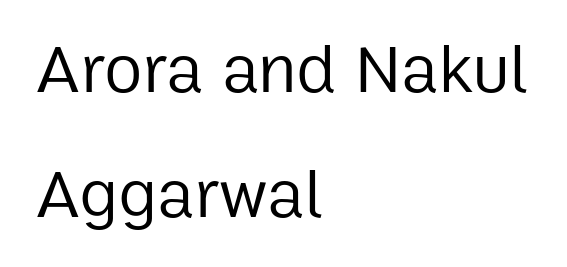
{"serif": "no", "italic": "no", "bold": "no", "weight": "regular", "width": "normal", "stroke_contrast": "low", "x_height": "medium", "monospaced": "no", "underline": "no", "align": "left", "line_spacing_ratio": 1.78, "letter_spacing": "normal", "letter_spacing_em": 0.0, "glyph_px": 70}
